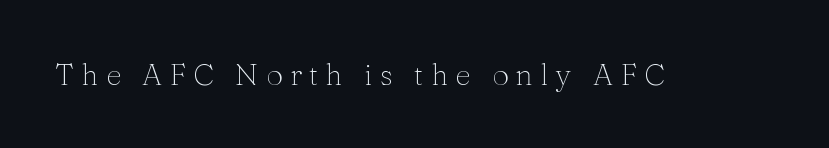
Rendered with straight, roman letterforms. Bare-footed words on every line. The passage shown is typeset with a serif family. Character widths vary here, with narrow letters taking less room than wide ones.
